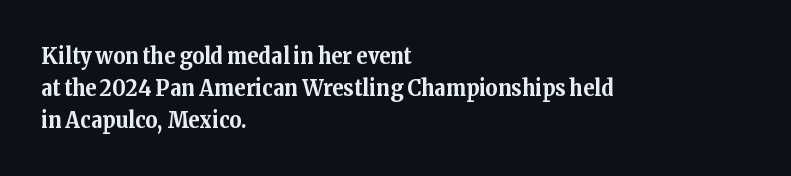
Q: Is the text bold? A: Yes.
Q: Is the text italic (slanted)? A: No, it is upright.
Q: Is the text underlined? A: No.
Q: How is the paragraph aligned? A: Left-aligned.
Q: Is the spacing between letters normal or unusually wide? A: Normal.
Q: Is the spacing between lines tight, normal or loose? A: Normal.
